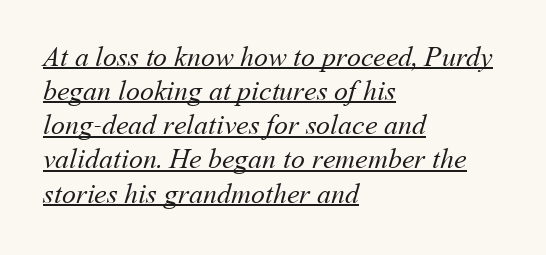
The image shows 28 px regular-weight type; set left-aligned, line spacing 1.22x, normal letter spacing, underlined; medium stroke contrast and a medium x-height.
